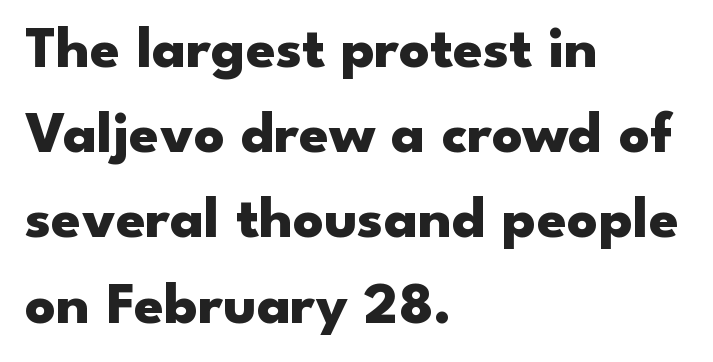
The image shows 60 px heavy, wide sans-serif type, upright; set left-aligned, normal line spacing (1.42x), normal letter spacing, not underlined; low stroke contrast and a small x-height.
